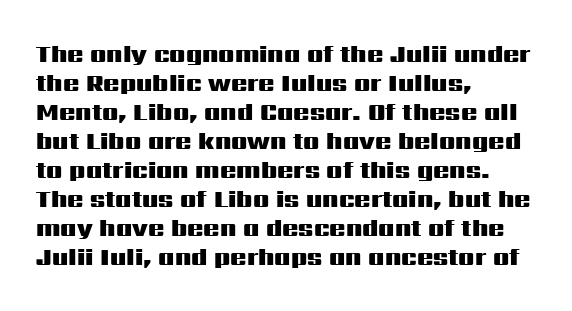
Q: Is the text bold? A: Yes.
Q: Is the text italic (slanted)? A: No, it is upright.
Q: Is the text underlined? A: No.
Q: How is the paragraph aligned? A: Left-aligned.
Q: Is the spacing between letters normal or unusually wide? A: Normal.
